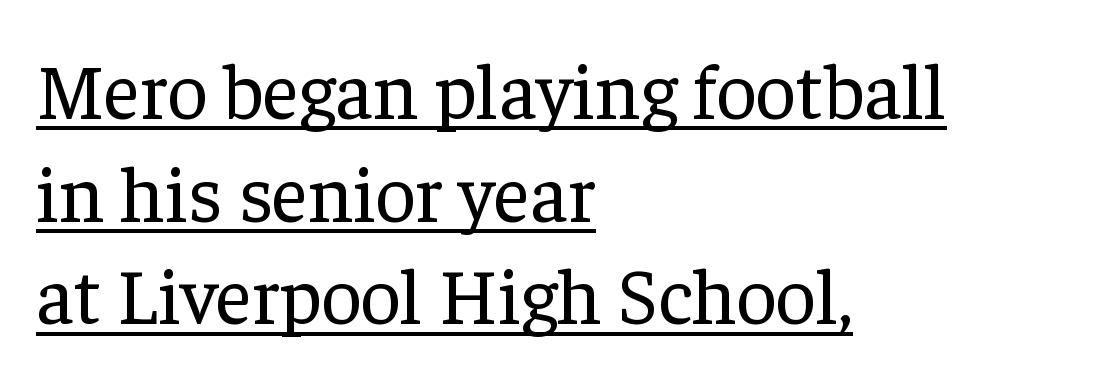
The letters sit at their default tracking, neither squeezed nor spread. Bold? No — there's no thickening of the strokes. Regarding serifs, this sample has them. Ascenders rise straight up at ninety degrees.
